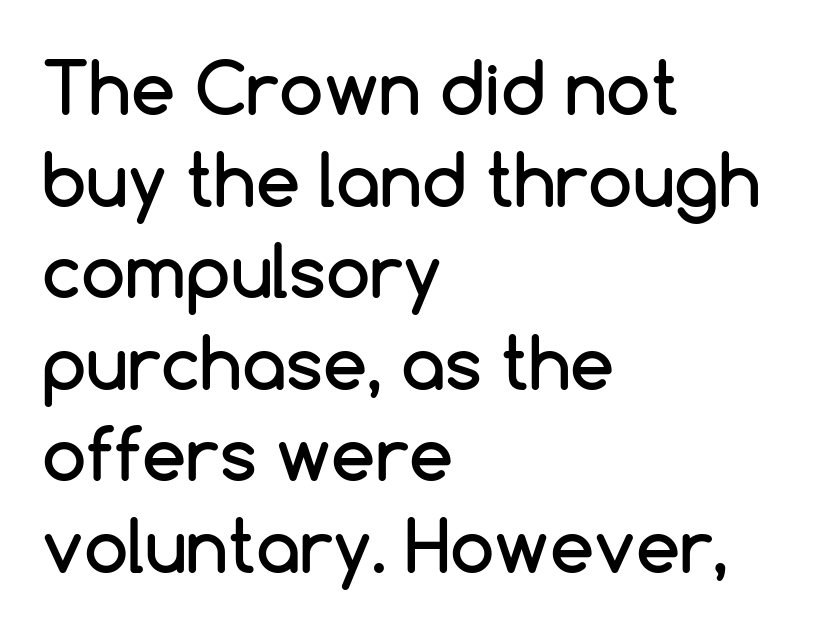
Italic: no, the glyphs are upright roman. Spacing between characters is what you'd get straight out of the box. Each letter's strokes conclude bluntly, with no projecting serifs. How would I describe the line gaps? Plain and ordinary.
